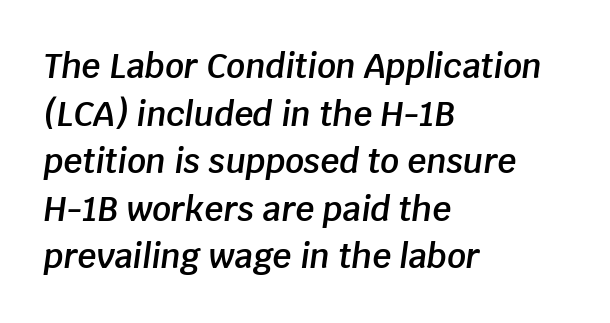
The image shows 33 px semibold type, italic (leaning right); set left-aligned, normal line spacing (1.44x), normal letter spacing, not underlined; low stroke contrast and a large x-height.
